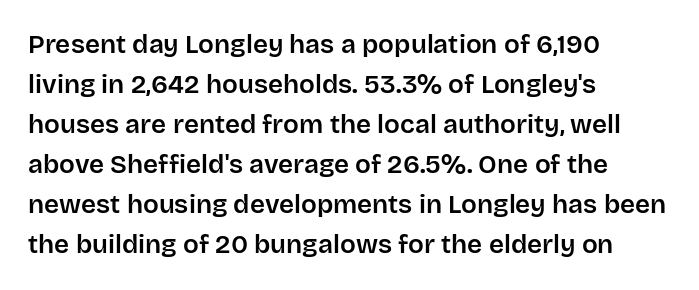
{"italic": "no", "underline": "no", "align": "left", "line_spacing": "normal", "line_spacing_ratio": 1.54, "letter_spacing": "normal", "letter_spacing_em": 0.0, "glyph_px": 26}
